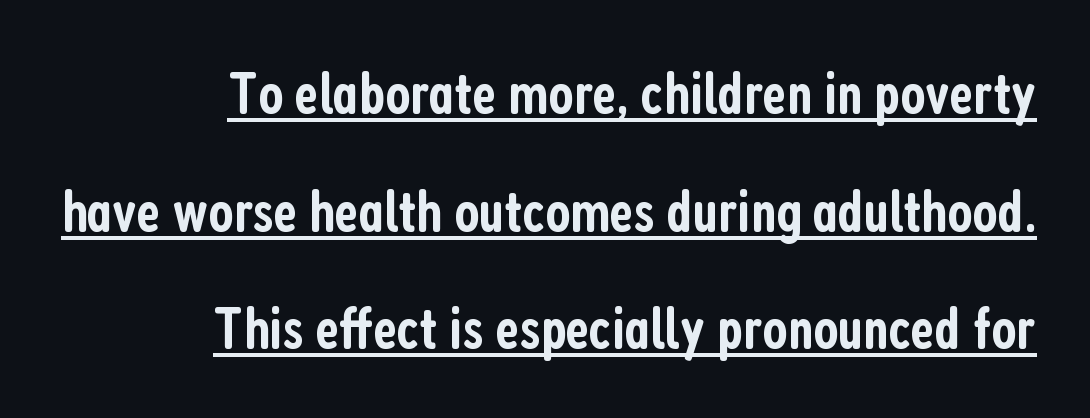
The image shows 60 px semibold, condensed sans-serif type, upright; set right-aligned, loose line spacing (1.96x), normal letter spacing, underlined; low stroke contrast and a medium x-height.
